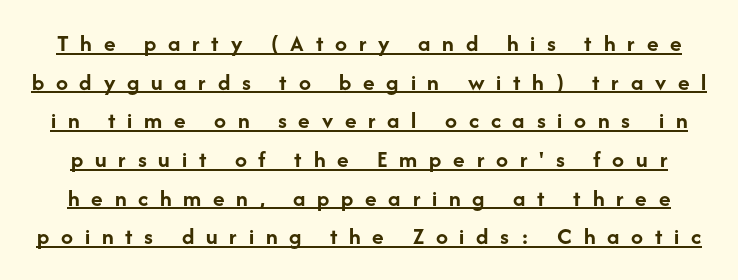
{"italic": "no", "bold": "yes", "underline": "yes", "line_spacing": "normal", "line_spacing_ratio": 1.61, "letter_spacing": "wide", "letter_spacing_em": 0.49, "glyph_px": 24}
